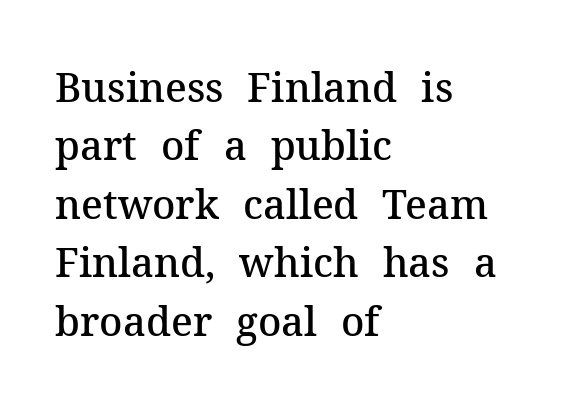
Q: Is the text bold? A: Semi-bold.
Q: Is the text italic (slanted)? A: No, it is upright.
Q: Is the typeface a serif or a sans-serif typeface? A: Serif.
Q: Is the text underlined? A: No.
Q: How is the paragraph aligned? A: Left-aligned.
Q: Is the spacing between letters normal or unusually wide? A: Normal.
Q: Is the spacing between lines tight, normal or loose? A: Normal.
Q: Width (condensed, normal, or wide)? A: Normal.
Q: Stroke contrast? A: Medium.
Q: x-height? A: Medium.
Q: Monospaced? A: No.
